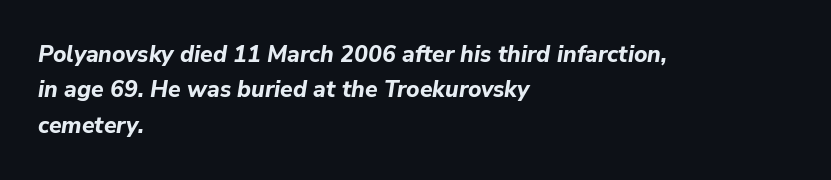
The image shows 23 px bold type, italic (leaning right); set left-aligned, normal line spacing (1.54x), normal letter spacing, not underlined.
